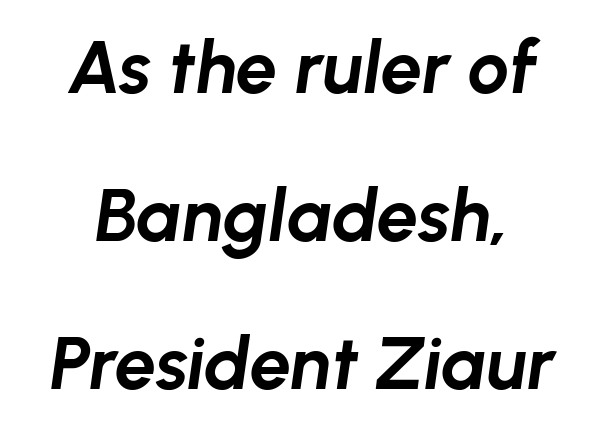
The image shows 74 px bold type, italic (leaning right); set centered, loose line spacing (2.0x), normal letter spacing, not underlined; low stroke contrast and a medium x-height.
